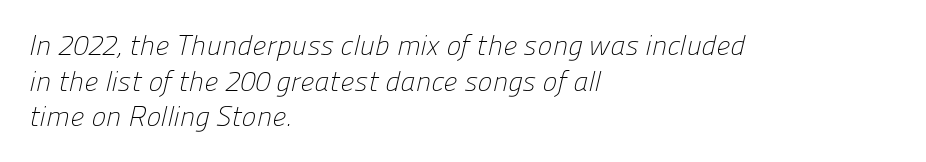
The image shows 28 px light sans-serif type; set left-aligned, normal line spacing (1.27x), normal letter spacing, not underlined; low stroke contrast and a medium x-height.
